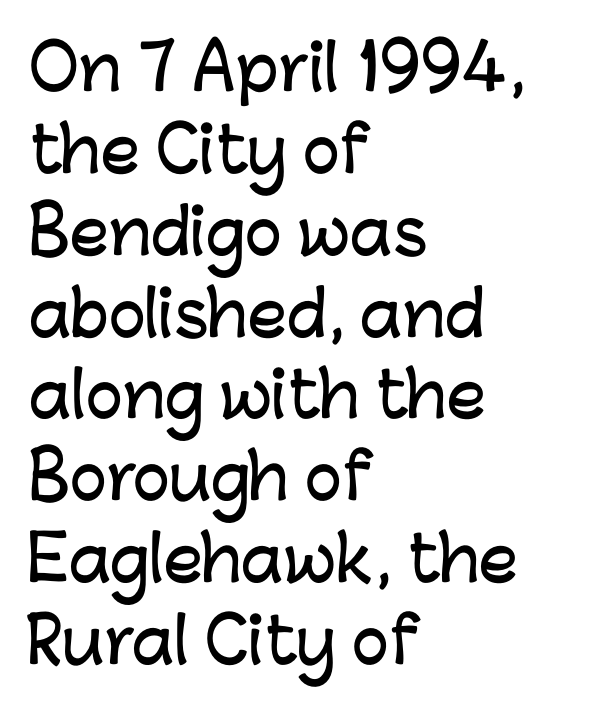
The image shows 62 px sans-serif type, upright; set left-aligned, normal line spacing (1.32x), normal letter spacing, not underlined; low stroke contrast and a medium x-height.
